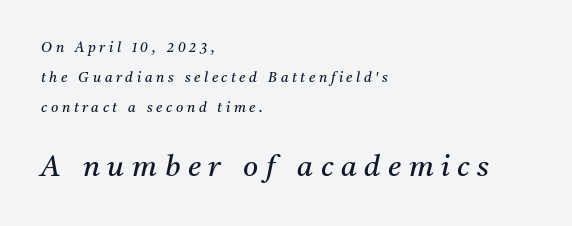
The image shows 29 px regular-weight serif type, italic (leaning right); set left-aligned, loose line spacing (2.15x), unusually wide letter spacing (+0.26 em), not underlined; the second (bottom) block is 2.07x larger; medium stroke contrast and a medium x-height.
